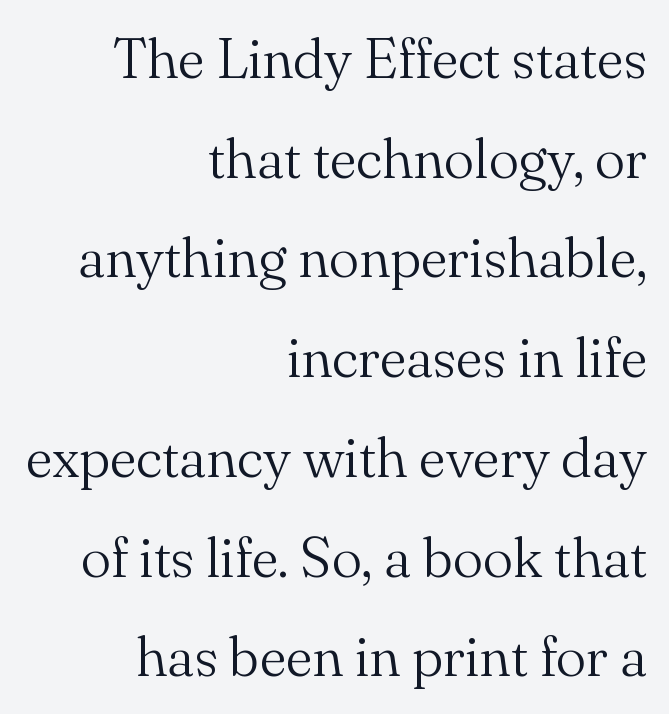
The image shows 57 px light serif type, upright; set right-aligned, line spacing 1.75x, normal letter spacing, not underlined; medium stroke contrast and a small x-height.
